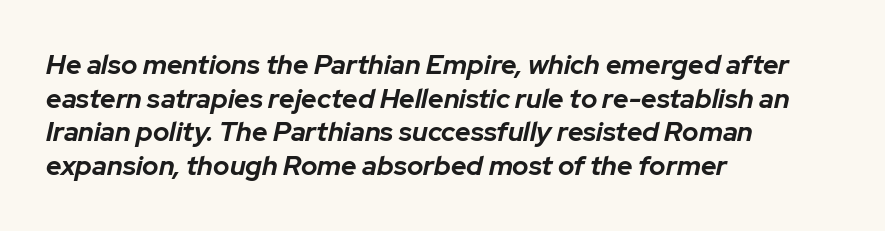
{"italic": "yes", "lean": "right", "slant_degrees": 12, "bold": "yes", "underline": "no", "align": "left", "line_spacing": "normal", "line_spacing_ratio": 1.25, "letter_spacing": "normal", "letter_spacing_em": 0.0, "glyph_px": 27}
